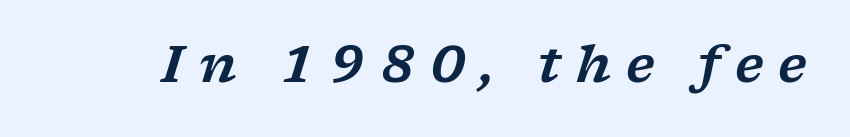
{"serif": "yes", "italic": "yes", "lean": "right", "slant_degrees": 17, "width": "wide", "stroke_contrast": "low", "x_height": "medium", "monospaced": "no", "underline": "no", "letter_spacing": "wide", "letter_spacing_em": 0.3, "glyph_px": 50}
